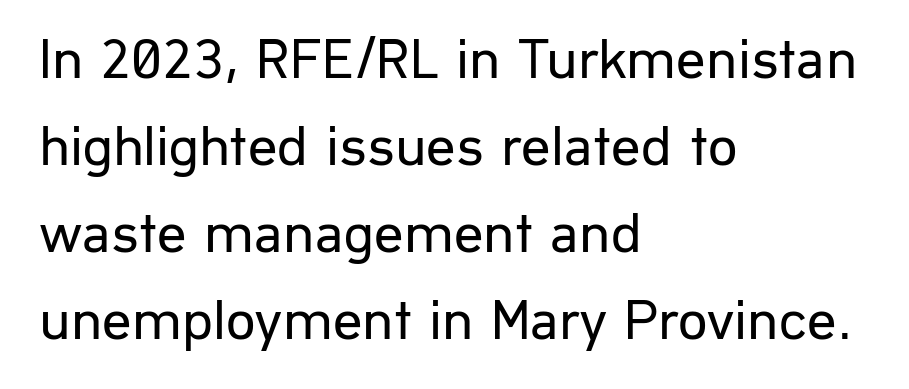
{"serif": "no", "italic": "no", "bold": "no", "weight": "regular", "width": "normal", "stroke_contrast": "low", "x_height": "medium", "monospaced": "no", "underline": "no", "align": "left", "line_spacing": "normal", "line_spacing_ratio": 1.5, "letter_spacing": "normal", "letter_spacing_em": 0.0, "glyph_px": 58}
